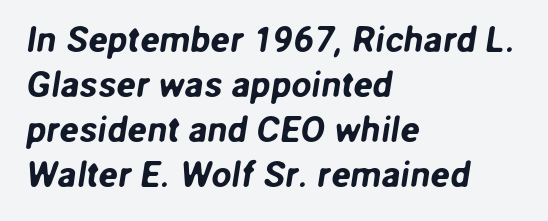
{"serif": "no", "width": "normal", "stroke_contrast": "low", "x_height": "medium", "monospaced": "no", "underline": "no", "align": "left", "line_spacing": "normal", "line_spacing_ratio": 1.25, "letter_spacing": "normal", "letter_spacing_em": 0.0, "glyph_px": 36}
